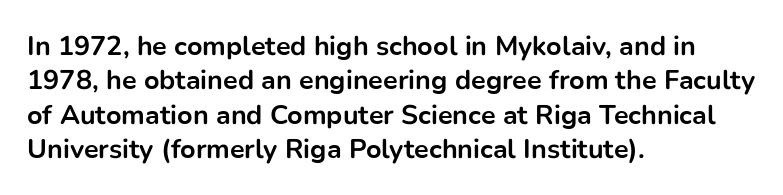
The image shows 27 px bold type, upright; set left-aligned, normal line spacing (1.27x), normal letter spacing, not underlined.
